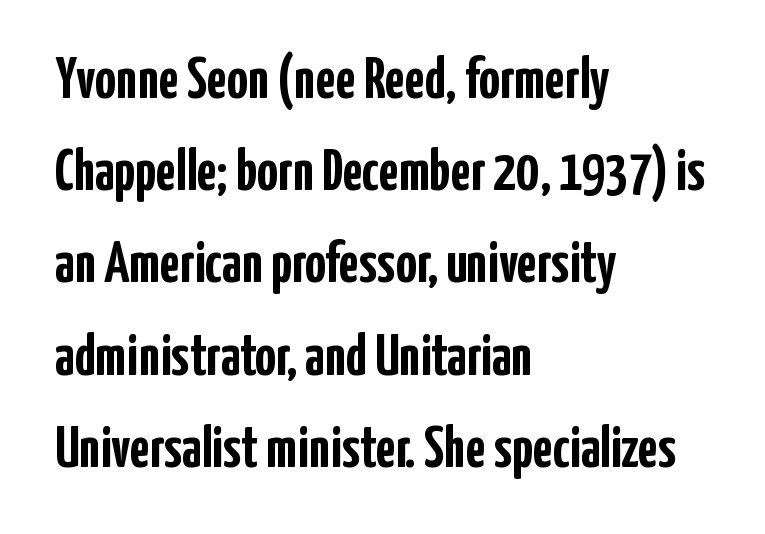
Q: Is the text bold? A: Yes.
Q: Is the text italic (slanted)? A: No, it is upright.
Q: Is the typeface a serif or a sans-serif typeface? A: Sans-serif.
Q: Is the text underlined? A: No.
Q: How is the paragraph aligned? A: Left-aligned.
Q: Is the spacing between letters normal or unusually wide? A: Normal.
Q: Is the spacing between lines tight, normal or loose? A: Normal.
Q: Width (condensed, normal, or wide)? A: Condensed.
Q: Stroke contrast? A: Low.
Q: x-height? A: Medium.
Q: Monospaced? A: No.
